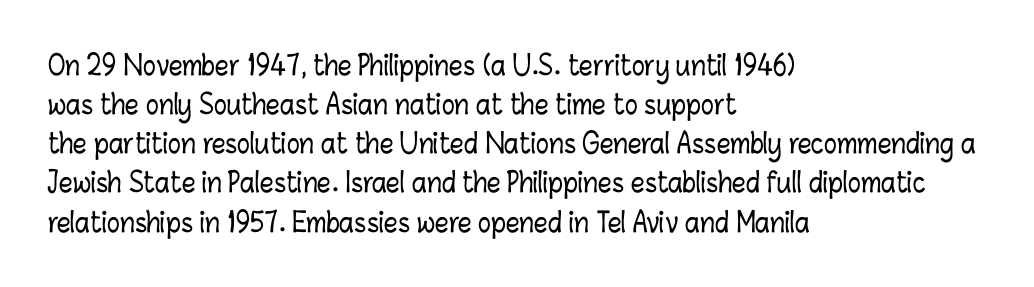
{"italic": "no", "underline": "no", "align": "left", "line_spacing": "normal", "line_spacing_ratio": 1.45, "letter_spacing": "normal", "letter_spacing_em": 0.0, "glyph_px": 27}
